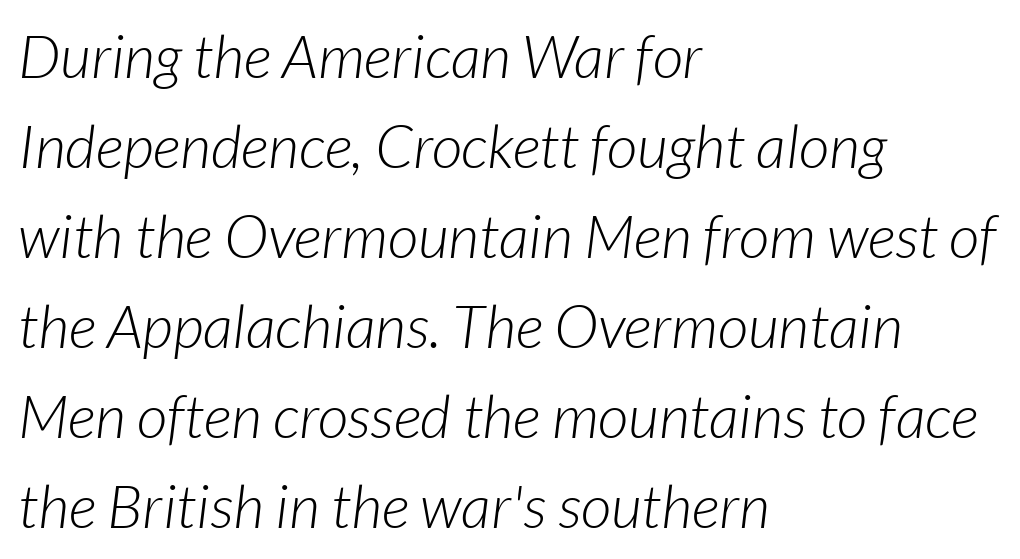
The image shows 60 px light type, italic (leaning right); set left-aligned, normal line spacing (1.5x), normal letter spacing, not underlined; low stroke contrast and a medium x-height.
